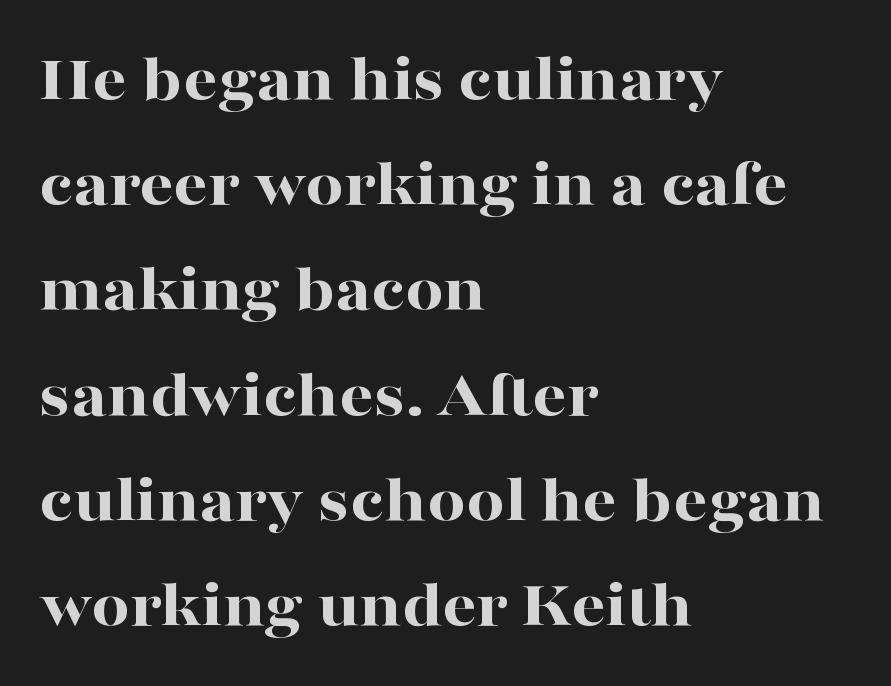
The image shows 67 px bold, wide serif type, upright; set left-aligned, normal line spacing (1.57x), normal letter spacing, not underlined; high stroke contrast and a medium x-height.
